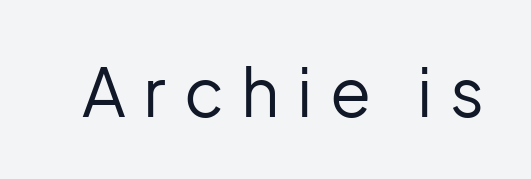
The image shows 67 px regular-weight sans-serif type, upright; set unusually wide letter spacing (+0.26 em), not underlined; low stroke contrast and a medium x-height.
